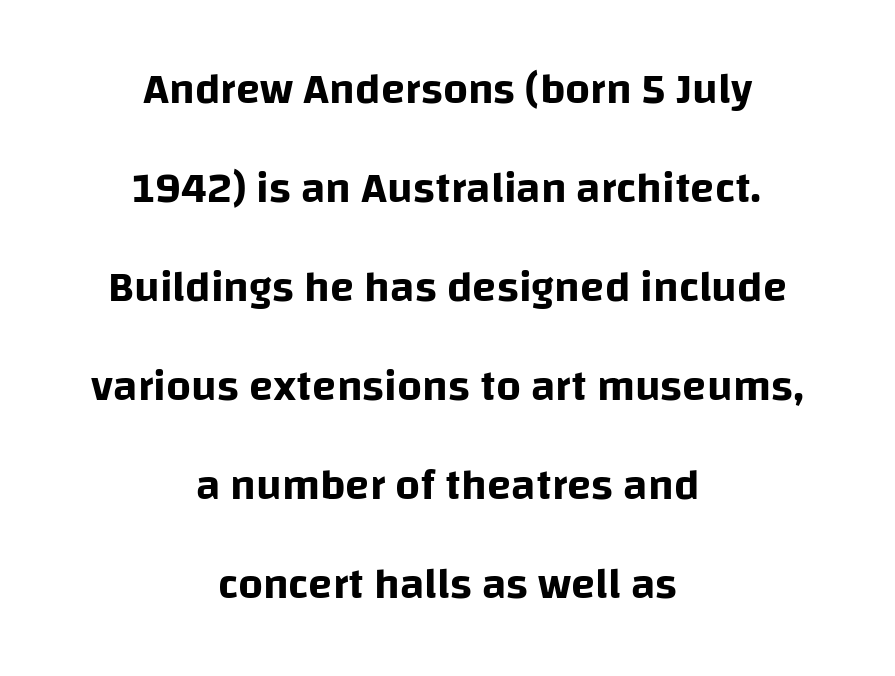
The image shows 44 px sans-serif type, upright; set centered, loose line spacing (2.25x), normal letter spacing, not underlined; low stroke contrast and a large x-height.
